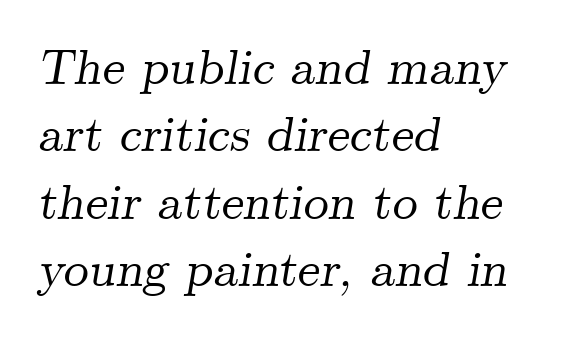
What stands out about the letter spacing? Nothing — it is the standard amount. Compared with a centered layout, this one pins lines to the left instead. You could not count columns in this text — the font is proportionally spaced. Is the type slanted? Yes — the strokes lean at a clear angle.
